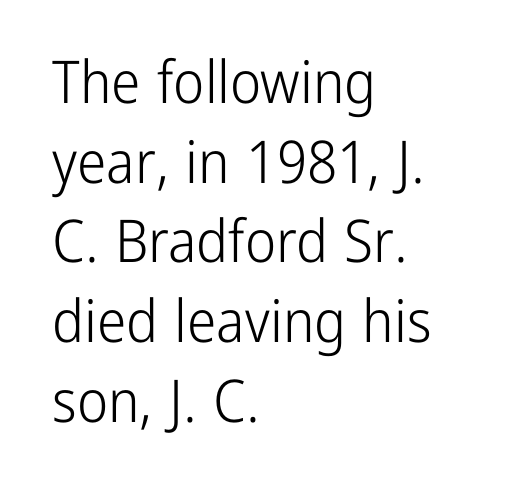
Is the type heavy? It reads as light-to-regular instead. Interline gaps are of average width in this sample. A bare baseline throughout the passage. A classic flush-left, rag-right setting is used for this passage.
